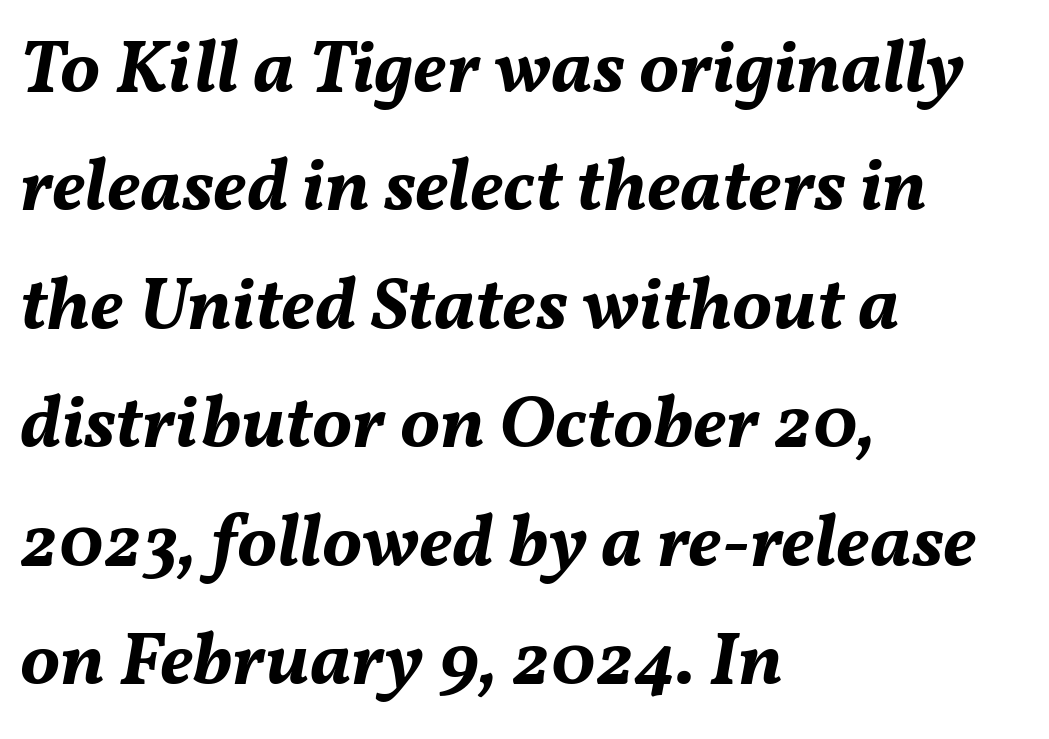
Q: Is the text bold? A: Yes.
Q: Is the text italic (slanted)? A: Yes, it leans right by about 11 degrees.
Q: Is the text underlined? A: No.
Q: How is the paragraph aligned? A: Left-aligned.
Q: Is the spacing between letters normal or unusually wide? A: Normal.
Q: Is the spacing between lines tight, normal or loose? A: Normal.
Q: Width (condensed, normal, or wide)? A: Normal.
Q: Stroke contrast? A: Medium.
Q: x-height? A: Medium.
Q: Monospaced? A: No.
